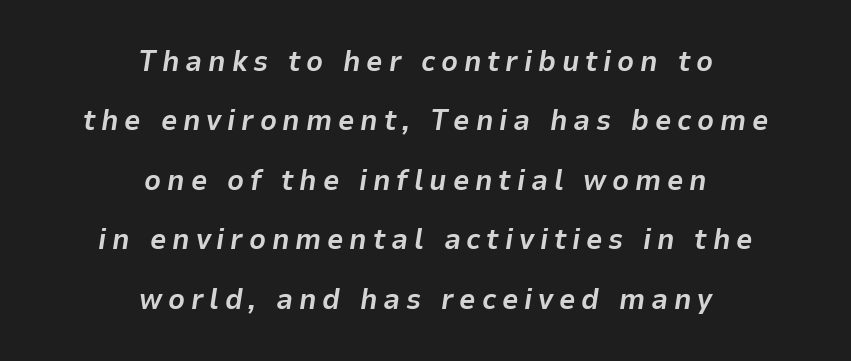
Q: Is the text bold? A: Yes.
Q: Is the text italic (slanted)? A: Yes, it leans right by about 9 degrees.
Q: Is the text underlined? A: No.
Q: How is the paragraph aligned? A: Centered.
Q: Is the spacing between letters normal or unusually wide? A: Unusually wide.
Q: Is the spacing between lines tight, normal or loose? A: Loose.
Q: Width (condensed, normal, or wide)? A: Normal.
Q: Stroke contrast? A: Low.
Q: x-height? A: Medium.
Q: Monospaced? A: No.
